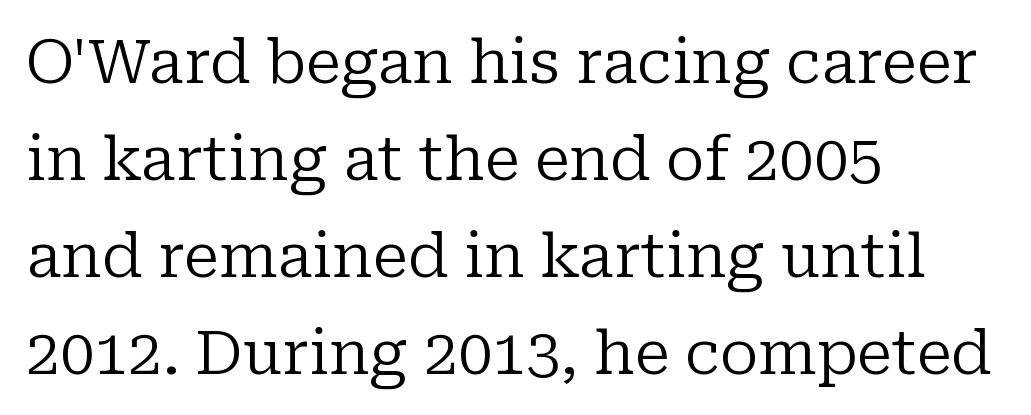
Inter-character spacing is left at the font's built-in metrics. Note: serifs present on the glyphs. Where is the straight margin? On the left. Proportional: the letters do not fall into vertical columns. This is roman type, the default non-slanted kind. If you measured baseline to baseline, you'd find a middling distance.
